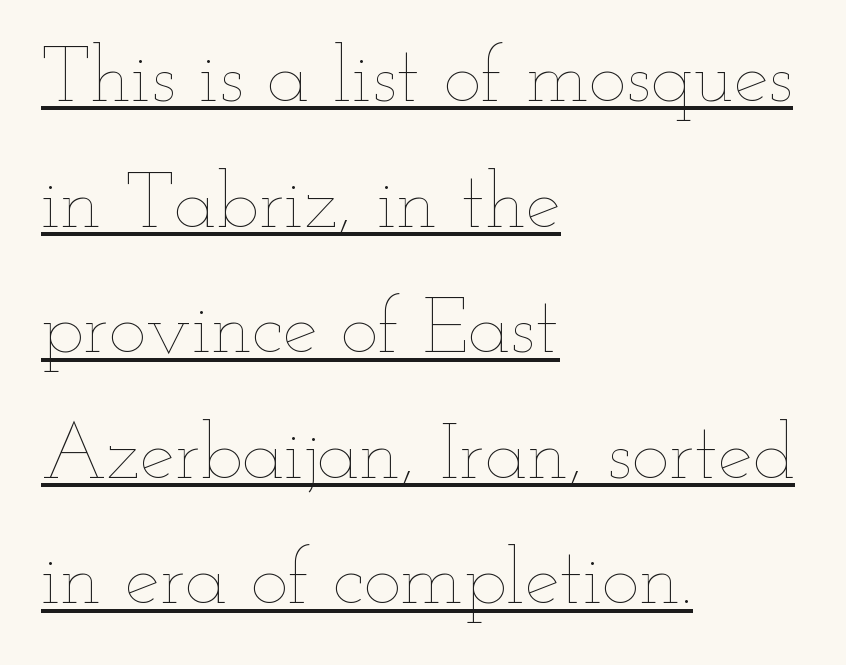
Q: Is the text bold? A: No.
Q: Is the text italic (slanted)? A: No, it is upright.
Q: Is the text underlined? A: Yes.
Q: How is the paragraph aligned? A: Left-aligned.
Q: Is the spacing between letters normal or unusually wide? A: Normal.
Q: Is the spacing between lines tight, normal or loose? A: Normal.
Q: Width (condensed, normal, or wide)? A: Wide.
Q: Stroke contrast? A: Low.
Q: x-height? A: Small.
Q: Monospaced? A: No.
